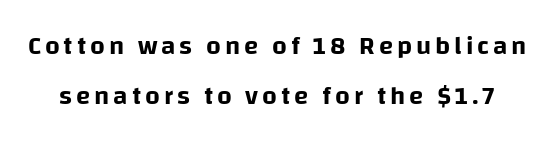
{"italic": "no", "underline": "no", "line_spacing": "loose", "line_spacing_ratio": 1.92, "glyph_px": 26}
